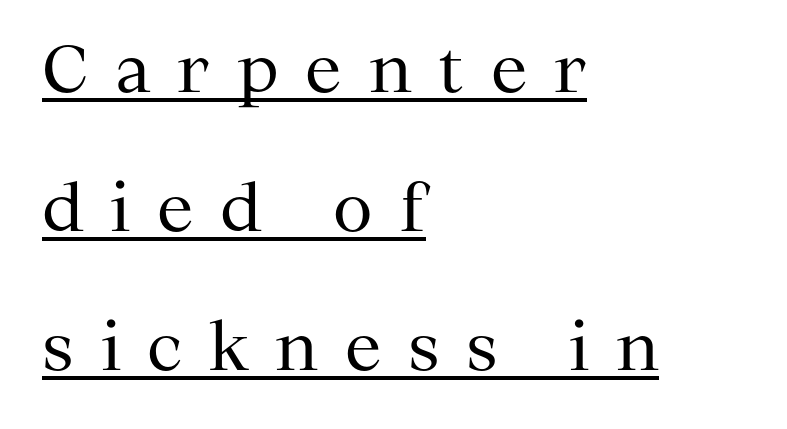
The image shows 65 px regular-weight serif type, upright; set left-aligned, loose line spacing (2.14x), unusually wide letter spacing (+0.41 em), underlined; medium stroke contrast and a medium x-height.
